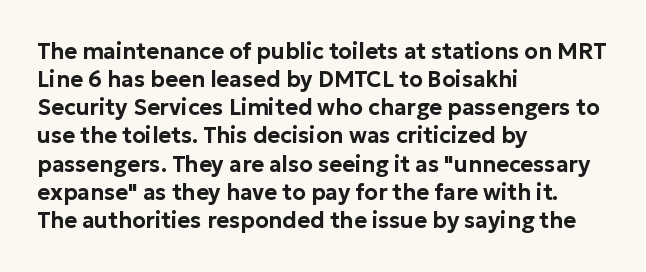
Q: Is the text italic (slanted)? A: No, it is upright.
Q: Is the text underlined? A: No.
Q: How is the paragraph aligned? A: Left-aligned.
Q: Is the spacing between letters normal or unusually wide? A: Normal.
Q: Is the spacing between lines tight, normal or loose? A: Normal.
